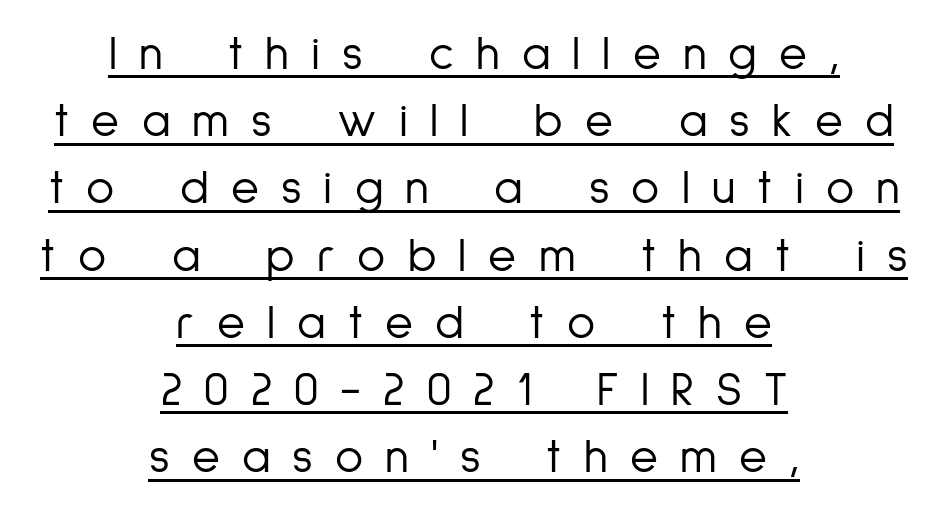
Does the copy run flush right? No — it is centered line by line. The letters look calm and open, with moderate or lighter stems. The rendering shows plain stroke endings on the letterforms — a sans-serif design. This is the regular roman posture of the typeface.
